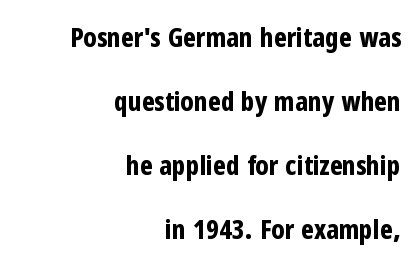
{"italic": "no", "bold": "yes", "underline": "no", "align": "right", "line_spacing": "loose", "line_spacing_ratio": 2.37, "letter_spacing": "normal", "letter_spacing_em": 0.0, "glyph_px": 27}
